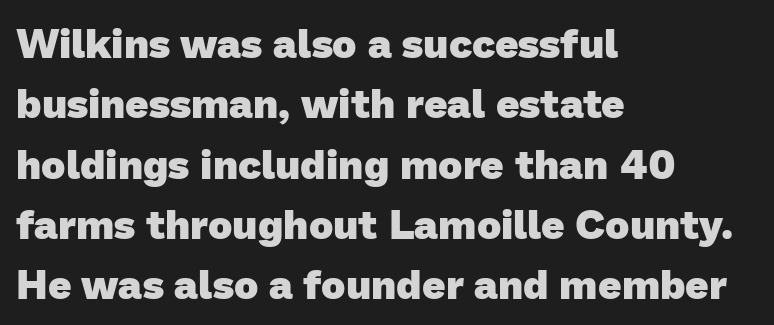
{"serif": "no", "bold": "yes", "weight": "heavy", "width": "normal", "stroke_contrast": "low", "x_height": "medium", "monospaced": "no", "underline": "no", "align": "left", "line_spacing": "normal", "line_spacing_ratio": 1.47, "letter_spacing": "normal", "letter_spacing_em": 0.0, "glyph_px": 41}
